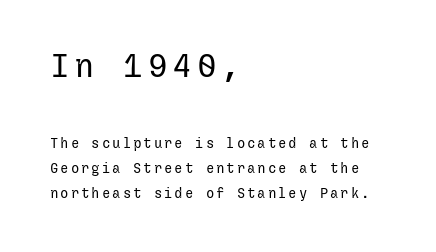
{"serif": "no", "italic": "no", "bold": "no", "weight": "regular", "width": "normal", "stroke_contrast": "low", "x_height": "medium", "underline": "no", "align": "left", "line_spacing_ratio": 1.8, "larger_block": "first", "size_ratio": 2.36, "glyph_px": 33}
